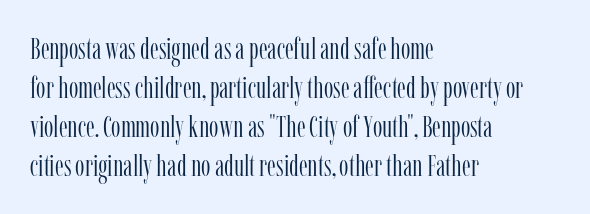
{"serif": "yes", "italic": "no", "bold": "no", "weight": "light", "width": "condensed", "stroke_contrast": "low", "x_height": "medium", "monospaced": "no", "underline": "no", "align": "left", "line_spacing": "normal", "line_spacing_ratio": 1.3, "letter_spacing": "normal", "letter_spacing_em": 0.0, "glyph_px": 30}
